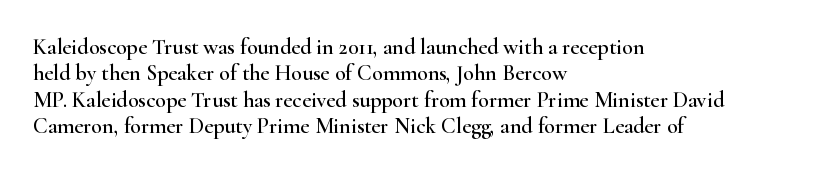
Q: Is the text italic (slanted)? A: No, it is upright.
Q: Is the text underlined? A: No.
Q: How is the paragraph aligned? A: Left-aligned.
Q: Is the spacing between letters normal or unusually wide? A: Normal.
